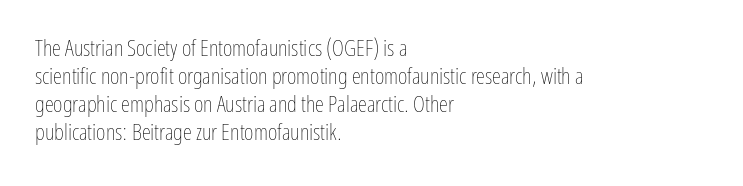
{"italic": "no", "bold": "no", "underline": "no", "align": "left", "line_spacing_ratio": 1.22, "letter_spacing": "normal", "letter_spacing_em": 0.0, "glyph_px": 23}
